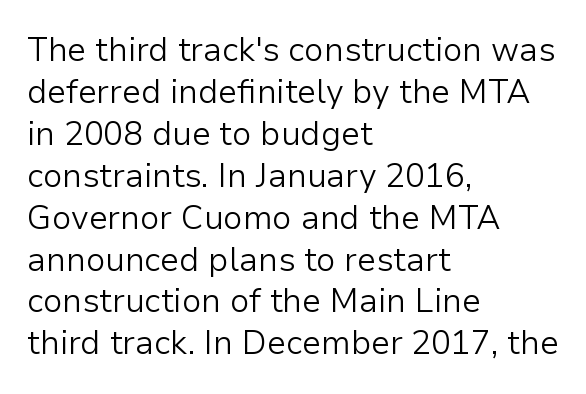
Type style note: lacks serifs. Evenly set lines give the paragraph a standard silhouette. The string is rendered with underlining switched off. Does extra space separate the letters? No, they use regular spacing. In CSS terms this would be text-align: left. Ascenders rise straight up at ninety degrees.
